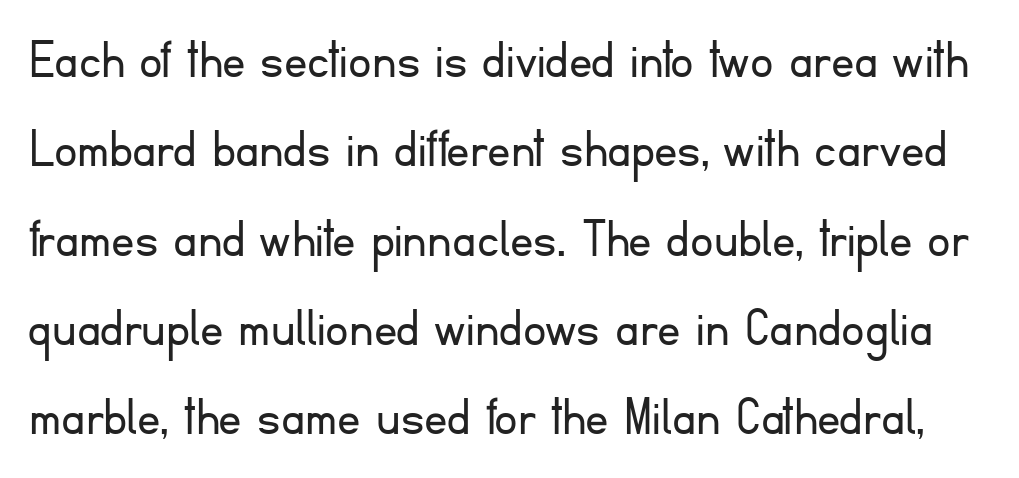
The image shows 58 px light sans-serif type, upright; set normal line spacing (1.54x), normal letter spacing, not underlined; low stroke contrast and a small x-height.
